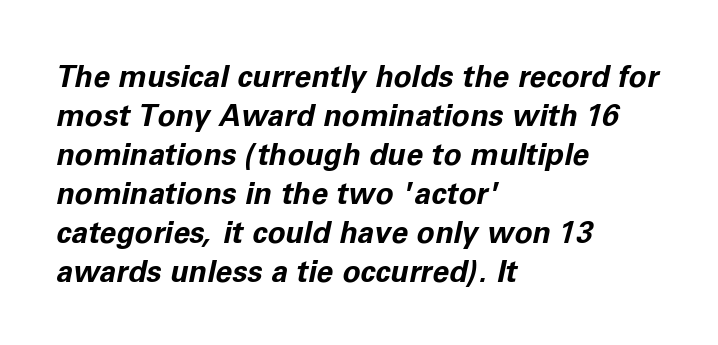
{"italic": "yes", "lean": "right", "slant_degrees": 11, "bold": "yes", "weight": "bold", "width": "normal", "stroke_contrast": "low", "x_height": "medium", "monospaced": "no", "underline": "no", "align": "left", "line_spacing": "normal", "line_spacing_ratio": 1.3, "letter_spacing": "normal", "letter_spacing_em": 0.0, "glyph_px": 30}
